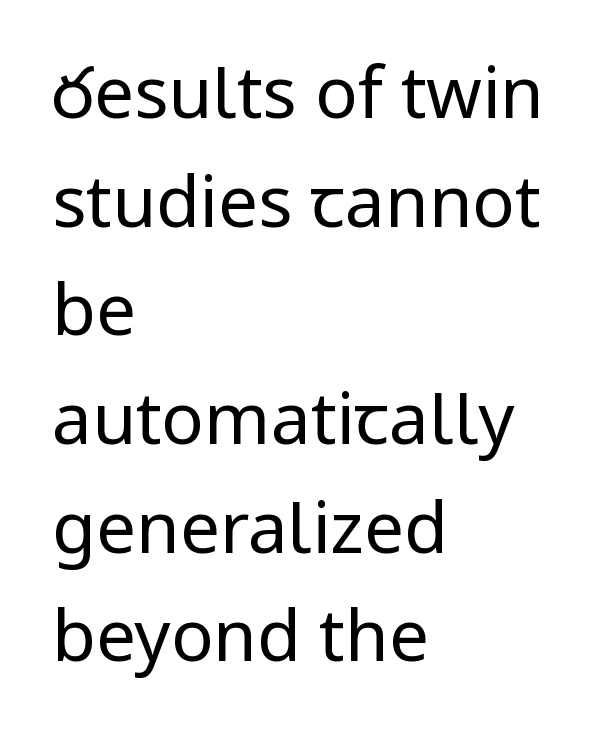
Q: Is the text bold? A: No.
Q: Is the text italic (slanted)? A: No, it is upright.
Q: Is the typeface a serif or a sans-serif typeface? A: Sans-serif.
Q: Is the text underlined? A: No.
Q: How is the paragraph aligned? A: Left-aligned.
Q: Is the spacing between letters normal or unusually wide? A: Normal.
Q: Is the spacing between lines tight, normal or loose? A: Normal.
Q: Width (condensed, normal, or wide)? A: Normal.
Q: Stroke contrast? A: Low.
Q: x-height? A: Medium.
Q: Monospaced? A: No.
